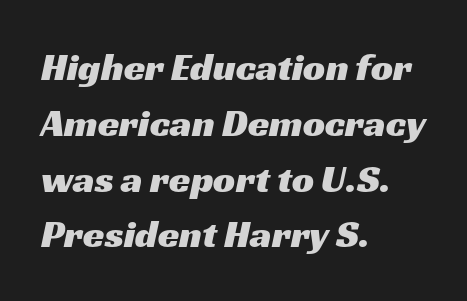
The face used here is rendered with its standard letterfit. Serifs: no, the terminals of the letterforms are clean. Underline: absent. Summary of vertical rhythm: regular, with standard interline spacing. Casual observation: everything's shoved over to the left.
